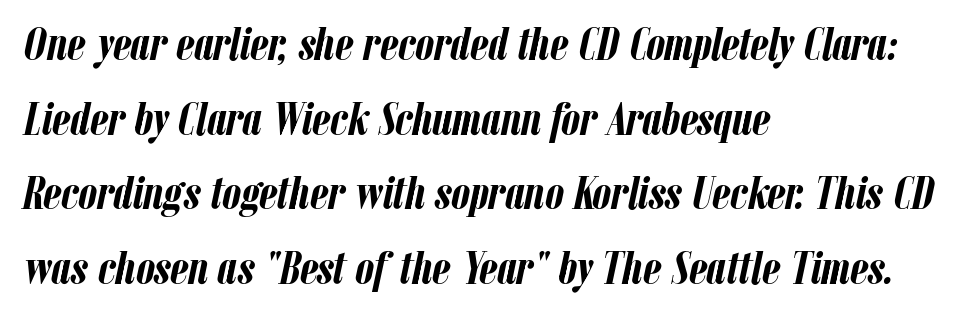
Q: Is the text bold? A: Yes.
Q: Is the text italic (slanted)? A: Yes, it leans right by about 12 degrees.
Q: Is the text underlined? A: No.
Q: How is the paragraph aligned? A: Left-aligned.
Q: Is the spacing between letters normal or unusually wide? A: Normal.
Q: Is the spacing between lines tight, normal or loose? A: Normal.
Q: Width (condensed, normal, or wide)? A: Condensed.
Q: Stroke contrast? A: Low.
Q: x-height? A: Medium.
Q: Monospaced? A: No.
